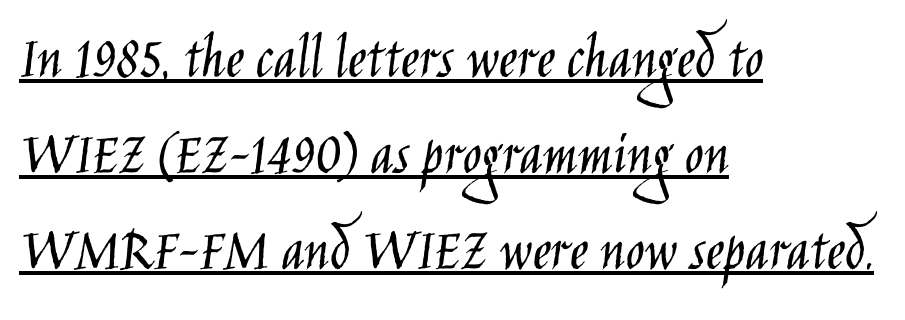
Q: Is the text bold? A: No.
Q: Is the text italic (slanted)? A: Yes.
Q: Is the typeface a serif or a sans-serif typeface? A: Sans-serif.
Q: Is the text underlined? A: Yes.
Q: How is the paragraph aligned? A: Left-aligned.
Q: Is the spacing between letters normal or unusually wide? A: Normal.
Q: Is the spacing between lines tight, normal or loose? A: Normal.
Q: Width (condensed, normal, or wide)? A: Condensed.
Q: Stroke contrast? A: Low.
Q: x-height? A: Large.
Q: Monospaced? A: No.
